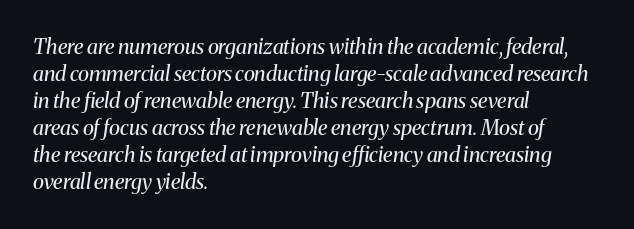
The image shows 21 px text type, italic (leaning right); set left-aligned, normal line spacing (1.29x), normal letter spacing, not underlined.
